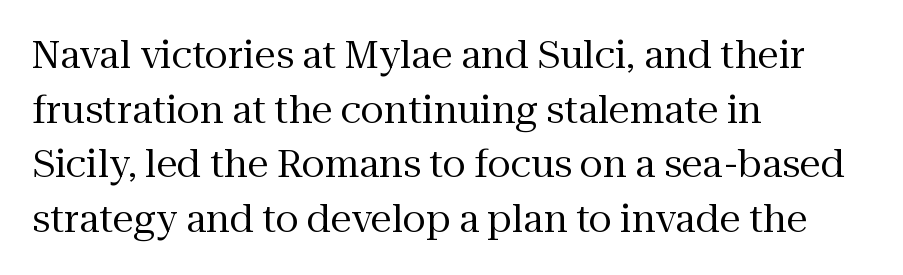
The image shows 38 px regular-weight serif type, upright; set left-aligned, normal line spacing (1.44x), normal letter spacing, not underlined; medium stroke contrast and a medium x-height.
